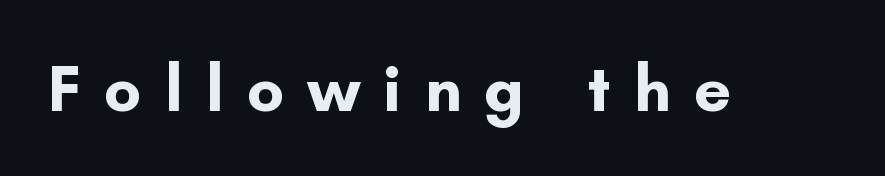
Q: Is the text bold? A: Yes.
Q: Is the text italic (slanted)? A: No, it is upright.
Q: Is the typeface a serif or a sans-serif typeface? A: Sans-serif.
Q: Is the text underlined? A: No.
Q: Is the spacing between letters normal or unusually wide? A: Unusually wide.
Q: Width (condensed, normal, or wide)? A: Normal.
Q: Stroke contrast? A: Low.
Q: x-height? A: Small.
Q: Monospaced? A: No.
